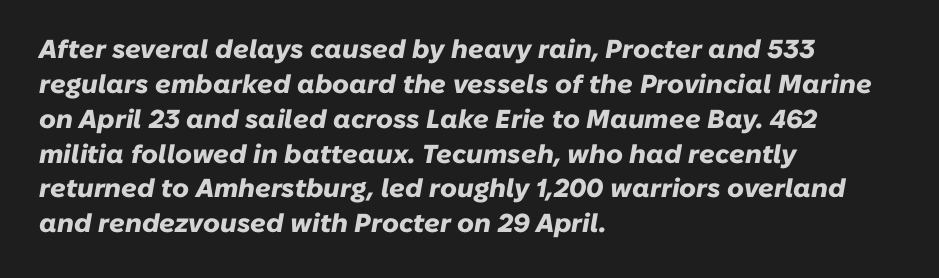
This sample uses plain, unmodified letter spacing. Underlining? Definitely not there. Successive baselines arrive at the customary interval. The text carries the slant typical of an italic or oblique font.
